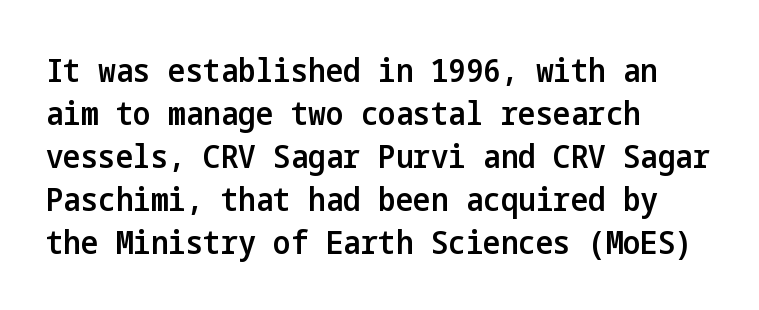
The image shows 33 px semibold, condensed sans-serif type, upright; set left-aligned, normal line spacing (1.3x), normal letter spacing, not underlined; low stroke contrast and a medium x-height.
